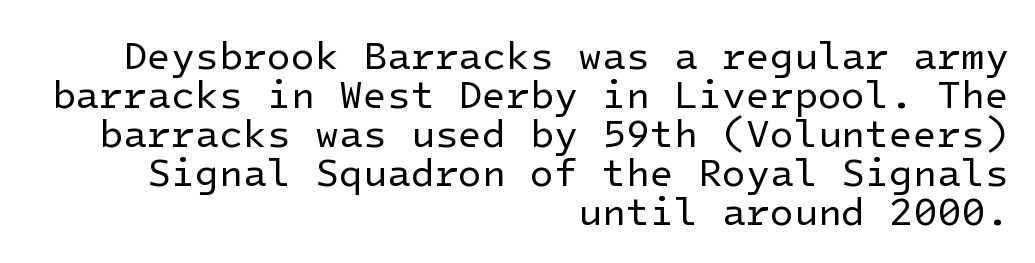
{"serif": "no", "italic": "no", "bold": "no", "weight": "regular", "width": "normal", "stroke_contrast": "low", "x_height": "medium", "underline": "no", "align": "right", "line_spacing": "tight", "line_spacing_ratio": 1.0, "letter_spacing": "normal", "letter_spacing_em": 0.0, "glyph_px": 39}
